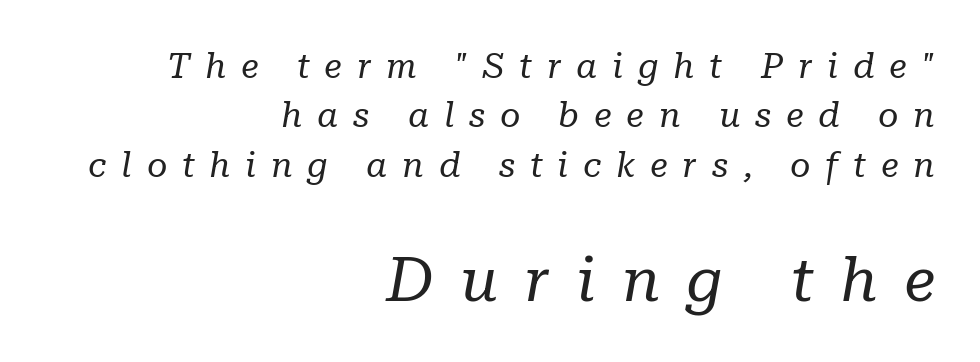
Q: Is the text bold? A: No.
Q: Is the text italic (slanted)? A: Yes, it leans right by about 10 degrees.
Q: Is the typeface a serif or a sans-serif typeface? A: Serif.
Q: Is the text underlined? A: No.
Q: How is the paragraph aligned? A: Right-aligned.
Q: Is the spacing between letters normal or unusually wide? A: Unusually wide.
Q: Is the spacing between lines tight, normal or loose? A: Normal.
Q: Which block of text is set in a larger size, the first (top) or the second (bottom)? A: The second (bottom) one.
Q: Width (condensed, normal, or wide)? A: Normal.
Q: Stroke contrast? A: Low.
Q: x-height? A: Medium.
Q: Monospaced? A: No.
